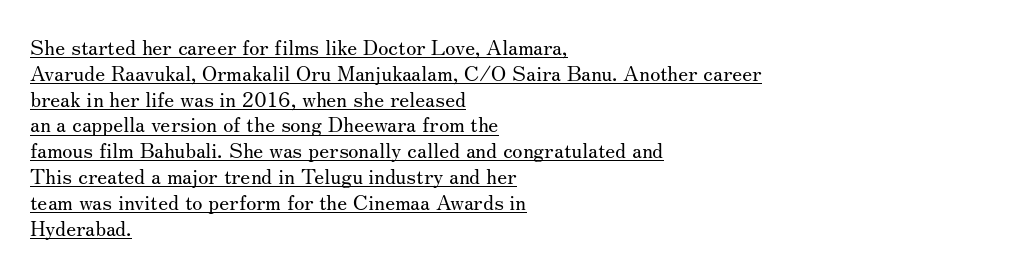
The image shows 21 px text type, upright; set left-aligned, line spacing 1.23x, normal letter spacing, underlined.
